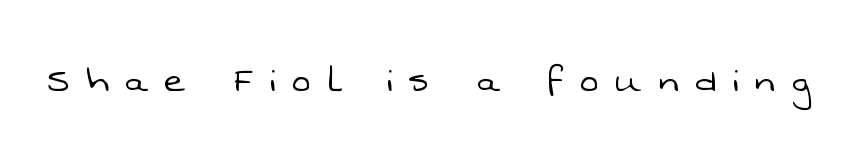
The image shows 44 px light sans-serif type; set unusually wide letter spacing (+0.39 em), not underlined; low stroke contrast and a medium x-height.
